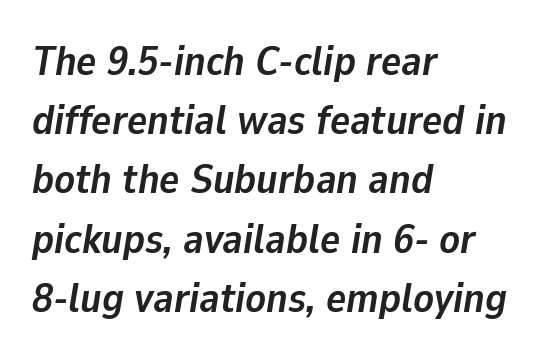
{"italic": "yes", "lean": "right", "slant_degrees": 9, "bold": "yes", "weight": "semibold", "width": "normal", "stroke_contrast": "low", "x_height": "medium", "monospaced": "no", "underline": "no", "align": "left", "line_spacing": "normal", "line_spacing_ratio": 1.41, "letter_spacing": "normal", "letter_spacing_em": 0.0, "glyph_px": 42}
